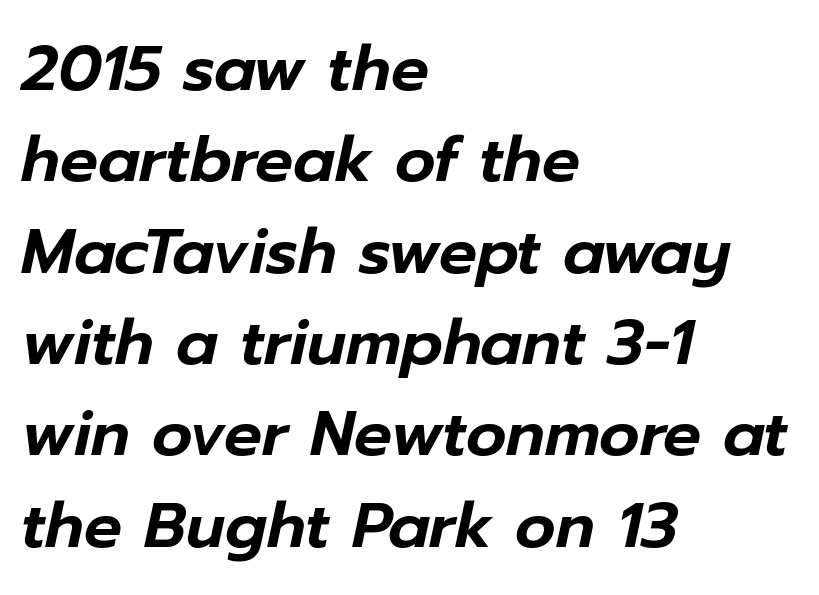
{"italic": "yes", "lean": "right", "slant_degrees": 12, "width": "normal", "stroke_contrast": "low", "x_height": "medium", "monospaced": "no", "underline": "no", "align": "left", "line_spacing": "normal", "line_spacing_ratio": 1.45, "letter_spacing": "normal", "letter_spacing_em": 0.0, "glyph_px": 63}
